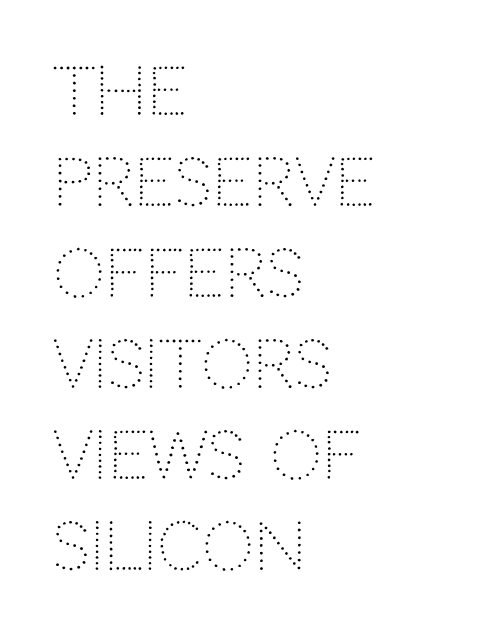
Q: Is the text bold? A: No.
Q: Is the text italic (slanted)? A: No, it is upright.
Q: Is the typeface a serif or a sans-serif typeface? A: Sans-serif.
Q: Is the text underlined? A: No.
Q: How is the paragraph aligned? A: Left-aligned.
Q: Is the spacing between letters normal or unusually wide? A: Normal.
Q: Is the spacing between lines tight, normal or loose? A: Normal.
Q: Width (condensed, normal, or wide)? A: Normal.
Q: Stroke contrast? A: Low.
Q: x-height? A: Large.
Q: Monospaced? A: No.
